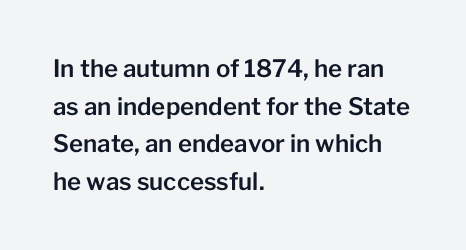
Students, observe: this is what conventionally led text looks like. When letters stand straight like this, we call the style roman or upright. Horizontally, the lines are justified to the leading edge only. The type is set solid horizontally, with unmodified tracking. The baseline area is clear.
